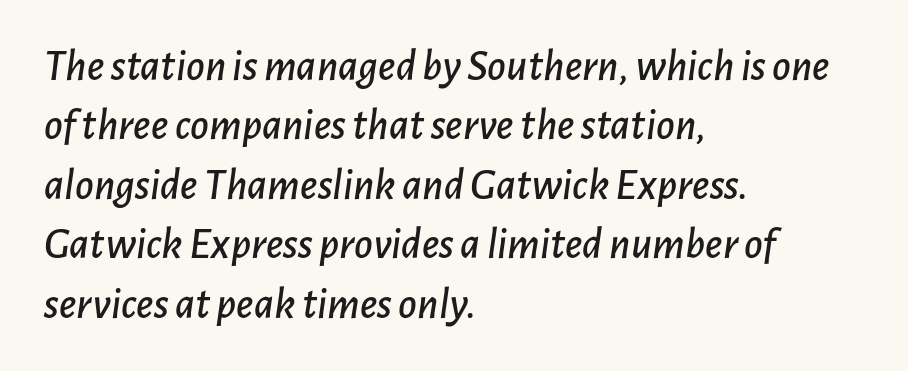
{"italic": "yes", "lean": "right", "slant_degrees": 7, "width": "normal", "stroke_contrast": "low", "x_height": "medium", "monospaced": "no", "underline": "no", "align": "left", "line_spacing": "normal", "line_spacing_ratio": 1.32, "letter_spacing": "normal", "letter_spacing_em": 0.0, "glyph_px": 45}
